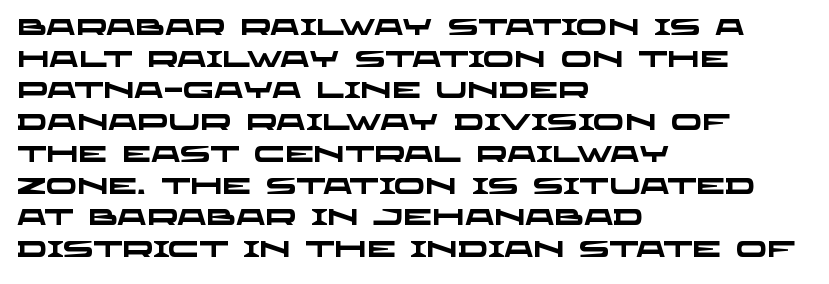
{"bold": "yes", "underline": "no", "align": "left", "line_spacing": "normal", "line_spacing_ratio": 1.38, "letter_spacing": "normal", "letter_spacing_em": 0.0, "glyph_px": 23}
